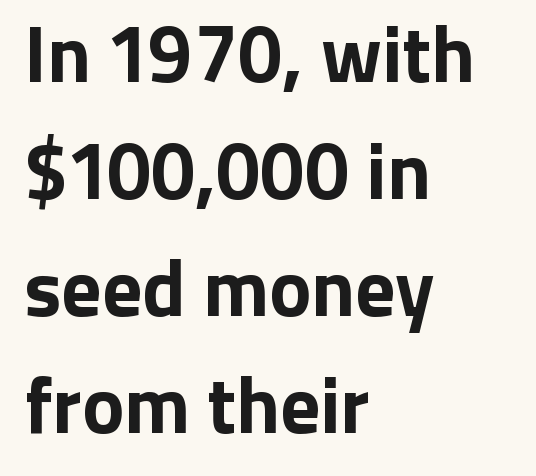
Proportional: the letters do not fall into vertical columns. Chunky letters — that's bold for sure. The words here are not underlined. Look at the tracking — it's just the regular setting, nothing added. Compared with a centered layout, this one pins lines to the left instead. How would I describe the line gaps? Plain and ordinary.
